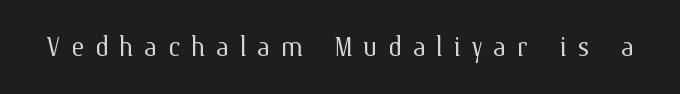
Quick note: underline off. Tracking here is generous; glyphs stand well apart from one another. Do the characters align in a grid? No, the font is proportional. Nope, not italic — everything's standing straight. Caption: face not bold, strokes unweighted.
